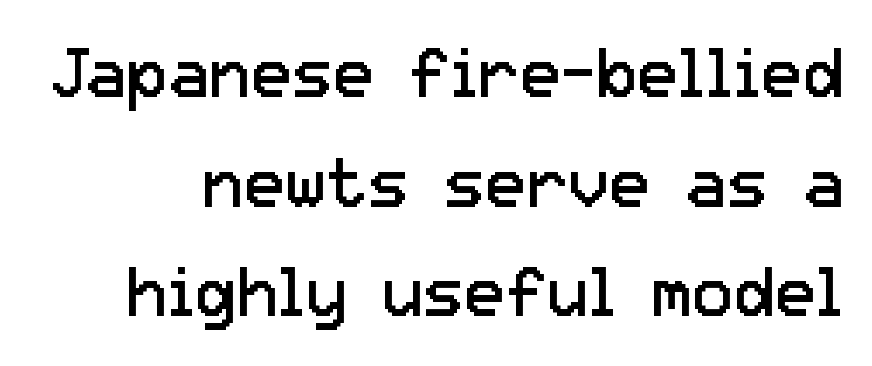
Q: Is the text bold? A: No.
Q: Is the text italic (slanted)? A: No, it is upright.
Q: Is the typeface a serif or a sans-serif typeface? A: Sans-serif.
Q: Is the text underlined? A: No.
Q: Is the spacing between letters normal or unusually wide? A: Normal.
Q: Is the spacing between lines tight, normal or loose? A: Normal.
Q: Width (condensed, normal, or wide)? A: Normal.
Q: Stroke contrast? A: Low.
Q: x-height? A: Medium.
Q: Monospaced? A: No.
